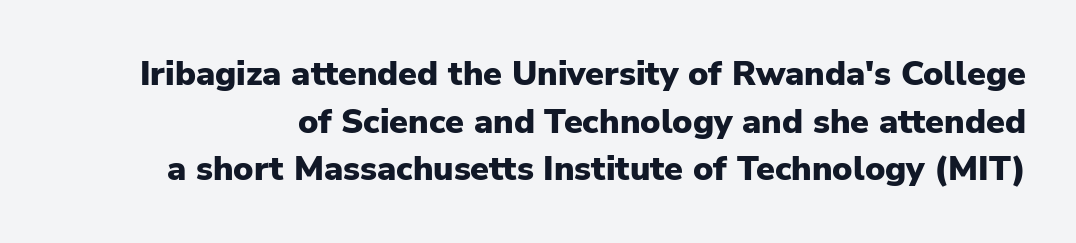
Q: Is the text bold? A: Yes.
Q: Is the text italic (slanted)? A: No, it is upright.
Q: Is the typeface a serif or a sans-serif typeface? A: Sans-serif.
Q: Is the text underlined? A: No.
Q: Is the spacing between letters normal or unusually wide? A: Normal.
Q: Is the spacing between lines tight, normal or loose? A: Normal.
Q: Width (condensed, normal, or wide)? A: Normal.
Q: Stroke contrast? A: Low.
Q: x-height? A: Medium.
Q: Monospaced? A: No.
